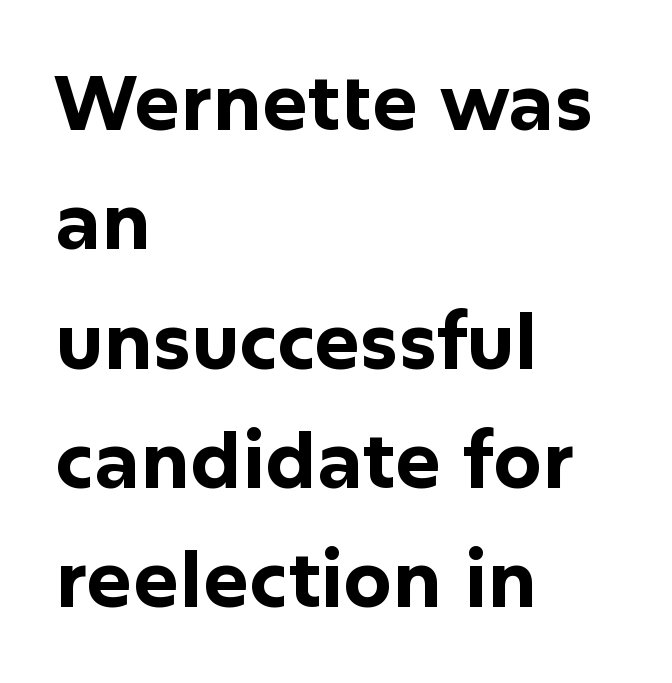
The image shows 77 px bold sans-serif type, upright; set left-aligned, normal line spacing (1.55x), normal letter spacing, not underlined; low stroke contrast and a medium x-height.
